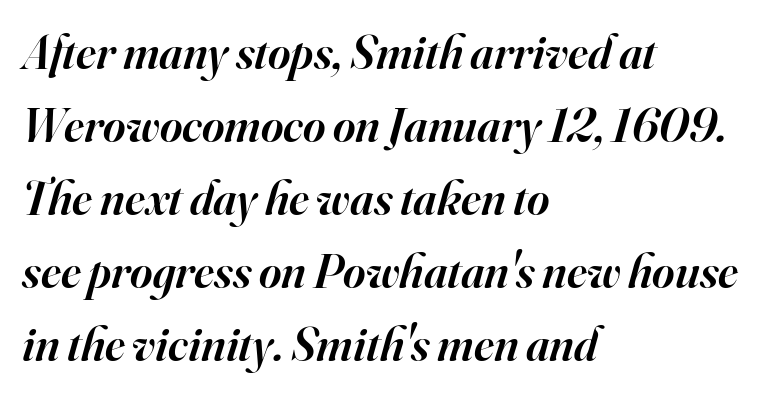
The image shows 48 px semibold serif type, italic (leaning right); set left-aligned, normal line spacing (1.52x), normal letter spacing, not underlined; high stroke contrast and a small x-height.
